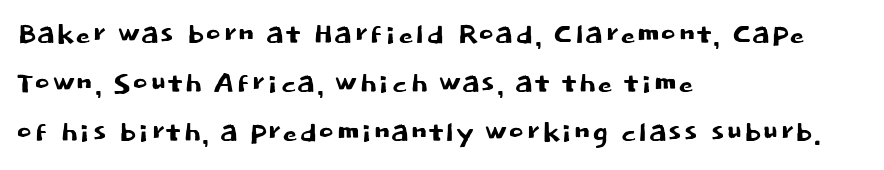
Are there feet on the stems? There aren't — it's a sans. These lines sit exactly where default settings would place them. Has an underline been added? It has not. The tracking reads as untouched default to a designer's eye. These lines were composed using upright roman letters. Which margin do the lines hug? The left one — the right edge is uneven.
